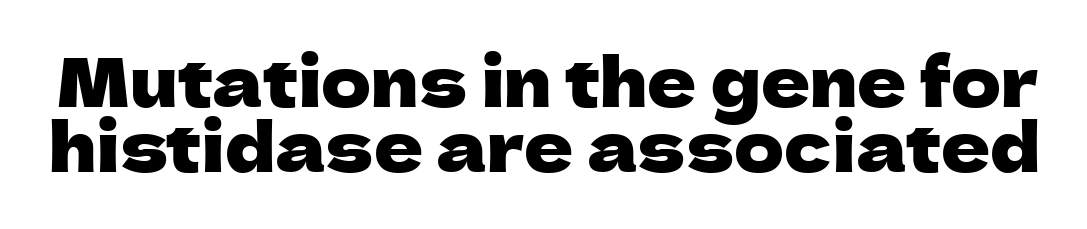
The image shows 68 px sans-serif type, upright; set tight line spacing (0.96x), normal letter spacing, not underlined; low stroke contrast and a medium x-height.
